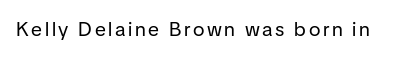
The type sits square on the baseline with zero lean. The strip under each line holds only bare page. Is the stroke heavy? The answer is a plain regular-or-lighter.
